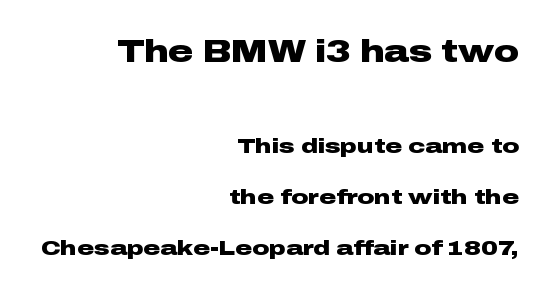
{"serif": "no", "italic": "no", "bold": "yes", "weight": "heavy", "width": "wide", "stroke_contrast": "low", "x_height": "medium", "monospaced": "no", "underline": "no", "align": "right", "line_spacing": "loose", "line_spacing_ratio": 2.43, "letter_spacing": "normal", "letter_spacing_em": 0.0, "larger_block": "first", "size_ratio": 1.48, "glyph_px": 31}
